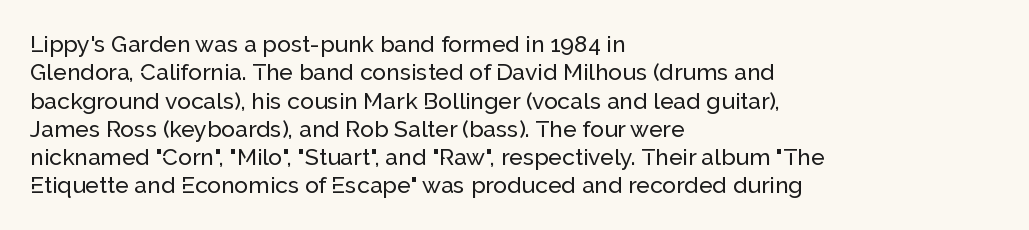
One-word summary of the alignment: left. These lines keep a tight, regular rhythm from letter to letter. Letters rest on an invisible, unmarked baseline. In terms of posture, this sample is upright.
